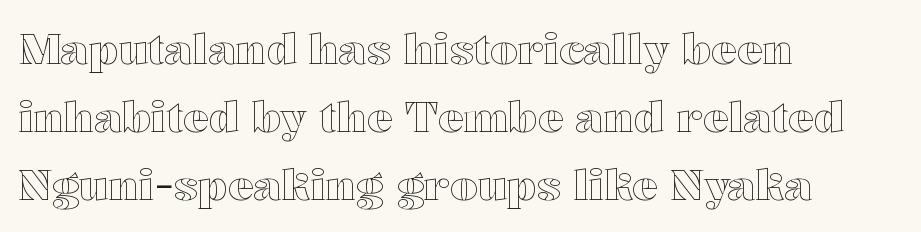
{"italic": "no", "width": "wide", "x_height": "medium", "monospaced": "no", "underline": "no", "align": "left", "line_spacing": "normal", "line_spacing_ratio": 1.58, "letter_spacing": "normal", "letter_spacing_em": 0.0, "glyph_px": 43}
